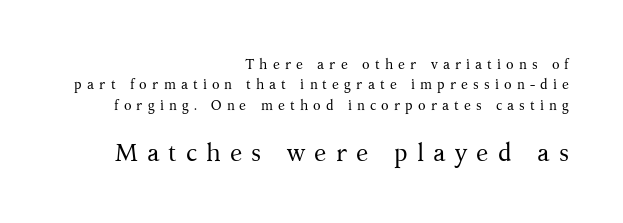
{"italic": "no", "bold": "no", "underline": "no", "align": "right", "line_spacing": "normal", "line_spacing_ratio": 1.45, "letter_spacing": "wide", "letter_spacing_em": 0.36, "larger_block": "second", "size_ratio": 1.79, "glyph_px": 25}
